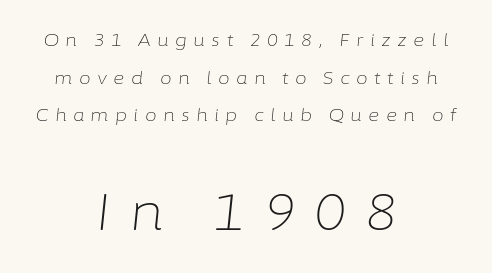
Q: Is the text bold? A: No.
Q: Is the text italic (slanted)? A: Yes, it leans right by about 6 degrees.
Q: Is the text underlined? A: No.
Q: How is the paragraph aligned? A: Centered.
Q: Is the spacing between letters normal or unusually wide? A: Unusually wide.
Q: Is the spacing between lines tight, normal or loose? A: Loose.
Q: Which block of text is set in a larger size, the first (top) or the second (bottom)? A: The second (bottom) one.
Q: Width (condensed, normal, or wide)? A: Normal.
Q: Stroke contrast? A: Low.
Q: x-height? A: Medium.
Q: Monospaced? A: No.
